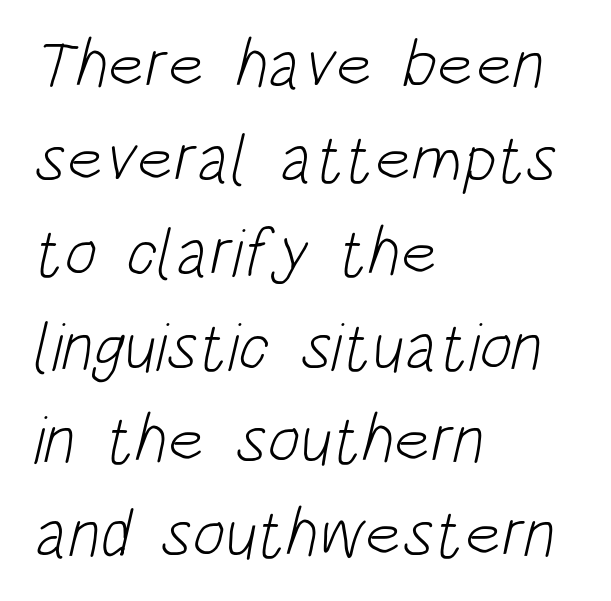
Baseline-to-baseline distance is the conventional proportion of letter height. Bare-footed words on every line. Nope, no serifs anywhere on these letters. Note the varied advance widths — an 'i' is clearly narrower than an 'm'.
